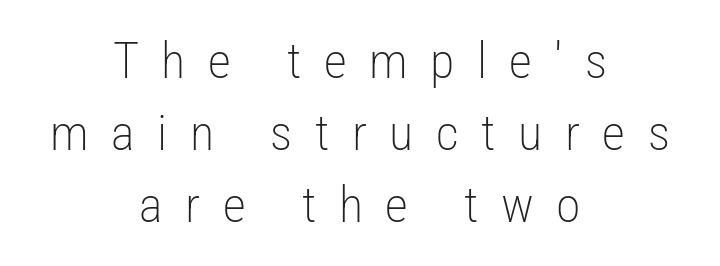
Q: Is the text bold? A: No.
Q: Is the text italic (slanted)? A: No, it is upright.
Q: Is the typeface a serif or a sans-serif typeface? A: Sans-serif.
Q: Is the text underlined? A: No.
Q: How is the paragraph aligned? A: Centered.
Q: Is the spacing between letters normal or unusually wide? A: Unusually wide.
Q: Is the spacing between lines tight, normal or loose? A: Normal.
Q: Width (condensed, normal, or wide)? A: Condensed.
Q: Stroke contrast? A: Low.
Q: x-height? A: Medium.
Q: Monospaced? A: No.
